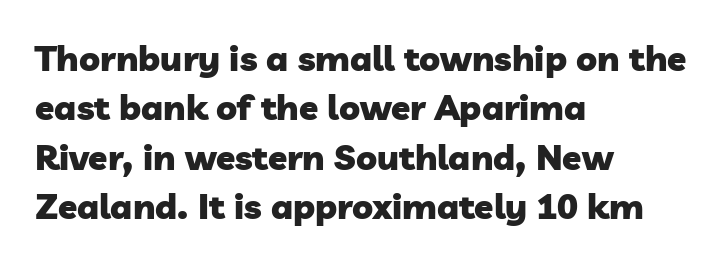
Q: Is the text bold? A: Yes.
Q: Is the typeface a serif or a sans-serif typeface? A: Sans-serif.
Q: Is the text underlined? A: No.
Q: How is the paragraph aligned? A: Left-aligned.
Q: Is the spacing between letters normal or unusually wide? A: Normal.
Q: Is the spacing between lines tight, normal or loose? A: Normal.
Q: Width (condensed, normal, or wide)? A: Normal.
Q: Stroke contrast? A: Low.
Q: x-height? A: Medium.
Q: Monospaced? A: No.
